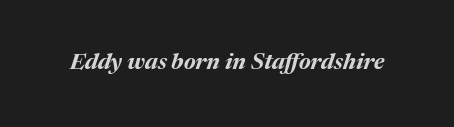
{"italic": "yes", "lean": "right", "slant_degrees": 17, "bold": "yes", "underline": "no", "letter_spacing": "normal", "letter_spacing_em": 0.0, "glyph_px": 22}
